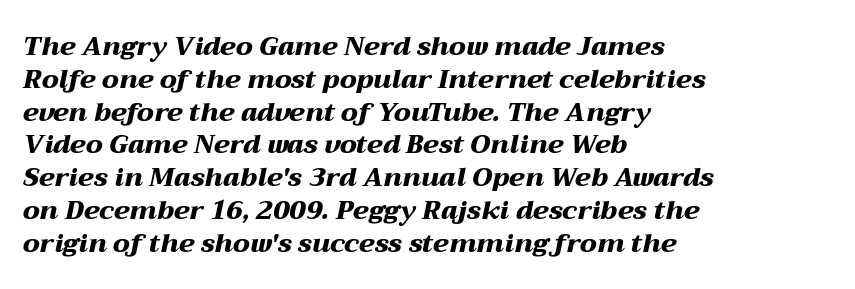
Each row of text sits above clean, open space. Honestly, the letter spacing is just normal — you wouldn't notice it. The text carries the slant typical of an italic or oblique font. The setting favours the left margin, as ordinary paragraphs usually do.
